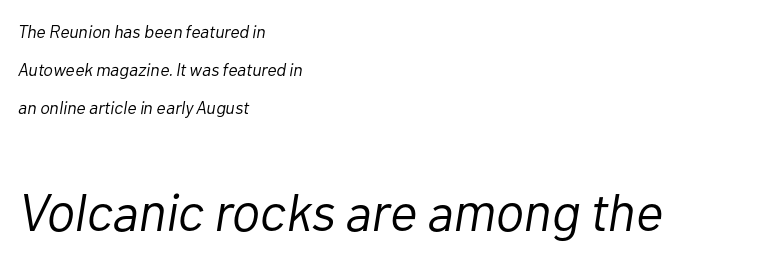
Q: Is the text bold? A: No.
Q: Is the text italic (slanted)? A: Yes, it leans right by about 10 degrees.
Q: Is the text underlined? A: No.
Q: How is the paragraph aligned? A: Left-aligned.
Q: Is the spacing between letters normal or unusually wide? A: Normal.
Q: Is the spacing between lines tight, normal or loose? A: Loose.
Q: Which block of text is set in a larger size, the first (top) or the second (bottom)? A: The second (bottom) one.
Q: Width (condensed, normal, or wide)? A: Normal.
Q: Stroke contrast? A: Low.
Q: x-height? A: Medium.
Q: Monospaced? A: No.
